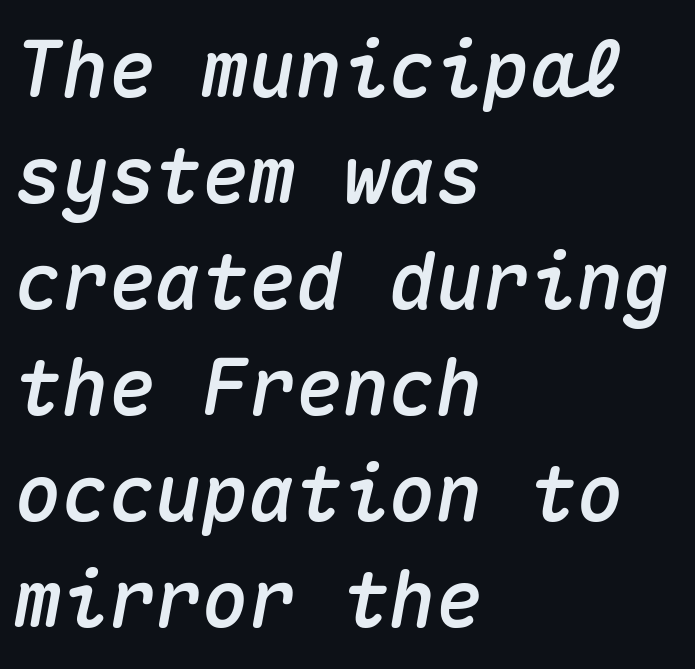
The image shows 78 px text type, italic (leaning right), monospaced; set left-aligned, normal line spacing (1.36x), normal letter spacing, not underlined; medium stroke contrast and a medium x-height.
